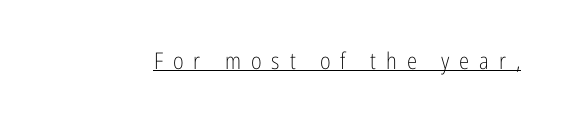
Q: Is the text bold? A: No.
Q: Is the text italic (slanted)? A: No, it is upright.
Q: Is the text underlined? A: Yes.
Q: Is the spacing between letters normal or unusually wide? A: Unusually wide.
